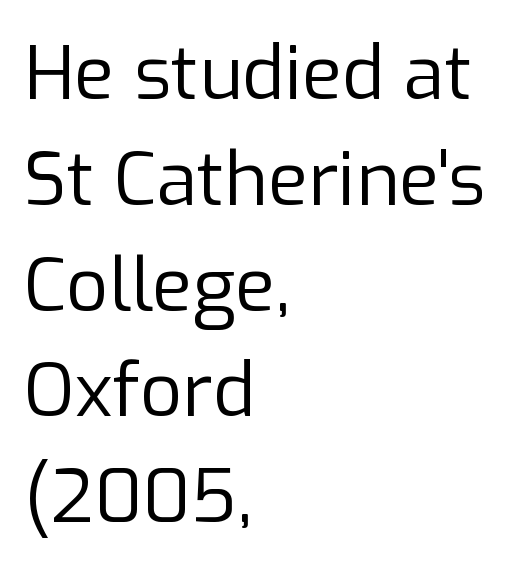
The image shows 74 px regular-weight sans-serif type, upright; set left-aligned, normal line spacing (1.43x), normal letter spacing, not underlined; low stroke contrast and a medium x-height.
